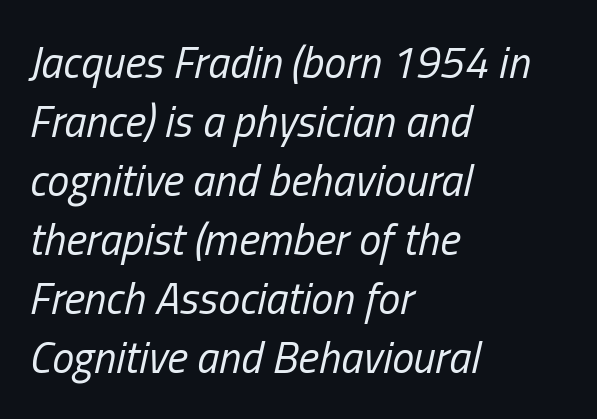
{"italic": "yes", "lean": "right", "slant_degrees": 13, "bold": "no", "weight": "regular", "width": "condensed", "stroke_contrast": "low", "x_height": "medium", "monospaced": "no", "underline": "no", "align": "left", "line_spacing": "normal", "line_spacing_ratio": 1.34, "letter_spacing": "normal", "letter_spacing_em": 0.0, "glyph_px": 44}
